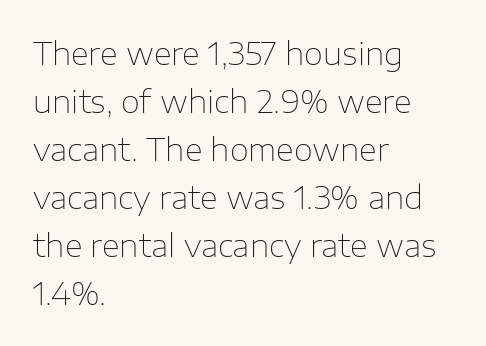
This rendering features lettering with no underline. Note the varied advance widths — an 'i' is clearly narrower than an 'm'. The ragged edge is on the right, which tells us the setting is flush left. No extra ink here — the face is not bold. To sum up the face: it is a sans, with no serifs. When letters stand straight like this, we call the style roman or upright.
